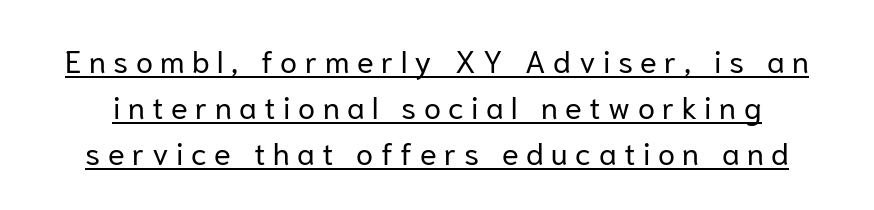
Q: Is the text bold? A: No.
Q: Is the text italic (slanted)? A: No, it is upright.
Q: Is the typeface a serif or a sans-serif typeface? A: Sans-serif.
Q: Is the text underlined? A: Yes.
Q: Is the spacing between letters normal or unusually wide? A: Unusually wide.
Q: Is the spacing between lines tight, normal or loose? A: Normal.
Q: Width (condensed, normal, or wide)? A: Normal.
Q: Stroke contrast? A: Low.
Q: x-height? A: Medium.
Q: Monospaced? A: No.
